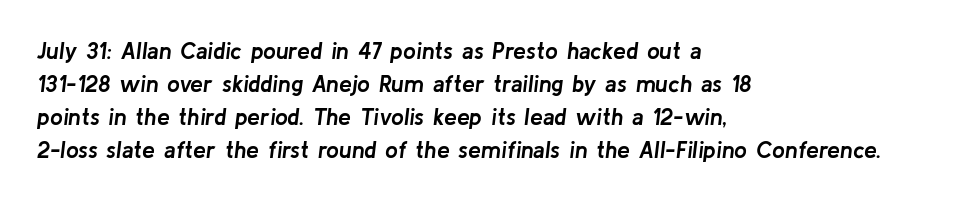
Glance below the letters and you will spot only blank space. The letters are slanted; this is an italic face. The rendering uses a bold face; every stroke is thick and dark. In terms of leading, this rendering sits right in the middle. The letters sit at their default tracking, neither squeezed nor spread. Alignment: flush left.
